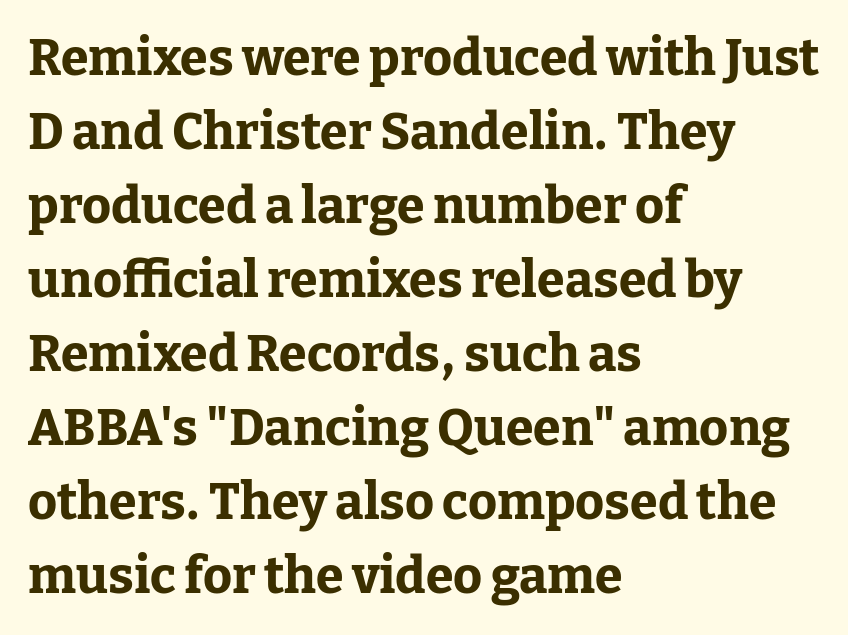
Q: Is the text bold? A: Yes.
Q: Is the text italic (slanted)? A: No, it is upright.
Q: Is the typeface a serif or a sans-serif typeface? A: Serif.
Q: Is the text underlined? A: No.
Q: How is the paragraph aligned? A: Left-aligned.
Q: Is the spacing between letters normal or unusually wide? A: Normal.
Q: Is the spacing between lines tight, normal or loose? A: Normal.
Q: Width (condensed, normal, or wide)? A: Normal.
Q: Stroke contrast? A: Low.
Q: x-height? A: Medium.
Q: Monospaced? A: No.
